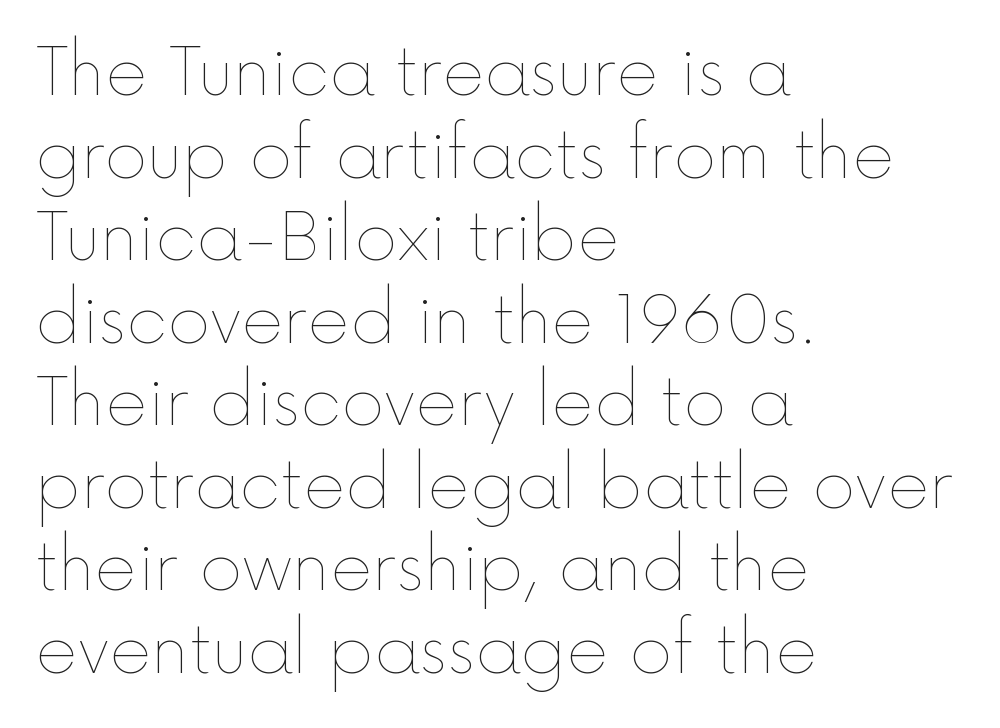
The image shows 65 px thin type, upright; set left-aligned, normal line spacing (1.27x), normal letter spacing, not underlined; a medium x-height.
